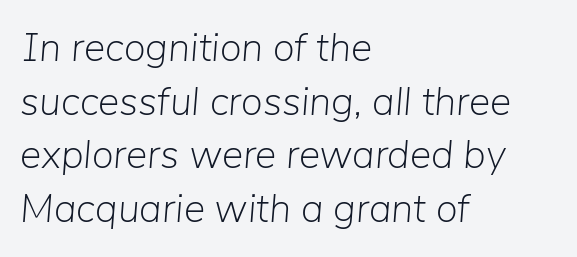
Visually the block forms a straight wall on the left and a jagged coastline on the right. You can tell it's italic because the verticals aren't actually vertical. The characters are drawn with everyday or finer stroke widths. The passage shown is not underscored anywhere. The block of text has a typical density, with ordinary space between rows.
